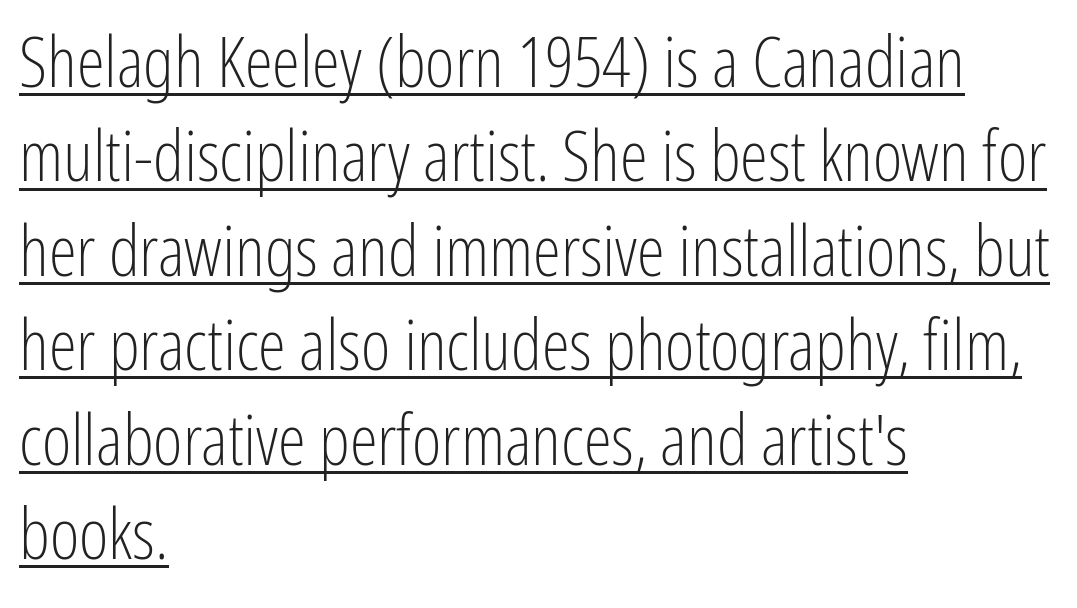
Posture: upright roman. Typeset ragged right — the left edge is the straight one. Leading: standard. Spacing verdict: proportional, widths tailored to each character. The sample's only ornament is a line tracing under the words.
